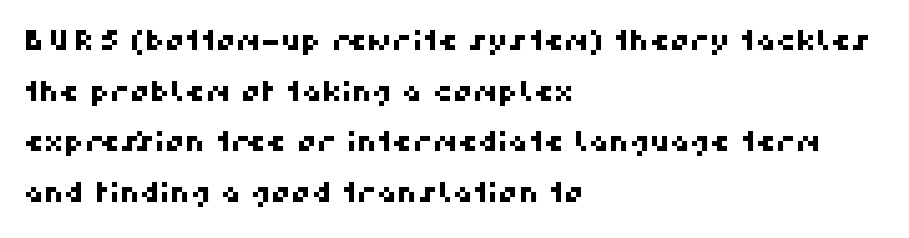
The image shows 28 px sans-serif type; set left-aligned, line spacing 1.81x, normal letter spacing, not underlined; high stroke contrast and a medium x-height.
